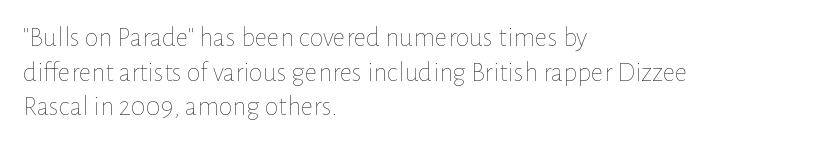
Here the designer chose a conventional face with non-uniform glyph widths. Weight: regular or lighter. The type is set solid horizontally, with unmodified tracking. The glyphs are unaccompanied by any horizontal stroke below them. This is the regular roman posture of the typeface. Visually the block forms a straight wall on the left and a jagged coastline on the right.
